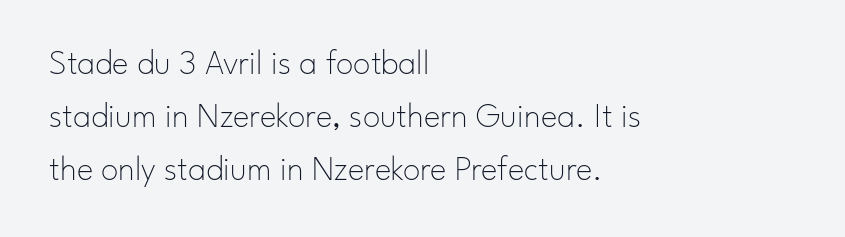
The image shows 35 px thin sans-serif type, upright; set left-aligned, normal line spacing (1.51x), normal letter spacing, not underlined; low stroke contrast and a small x-height.
